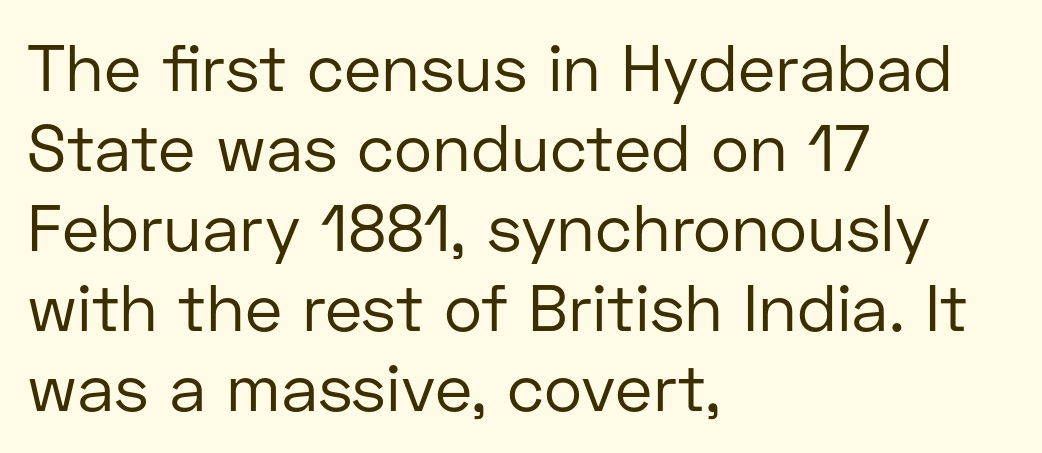
Q: Is the text bold? A: No.
Q: Is the text italic (slanted)? A: No, it is upright.
Q: Is the typeface a serif or a sans-serif typeface? A: Sans-serif.
Q: Is the text underlined? A: No.
Q: How is the paragraph aligned? A: Left-aligned.
Q: Is the spacing between letters normal or unusually wide? A: Normal.
Q: Width (condensed, normal, or wide)? A: Normal.
Q: Stroke contrast? A: Low.
Q: x-height? A: Medium.
Q: Monospaced? A: No.
